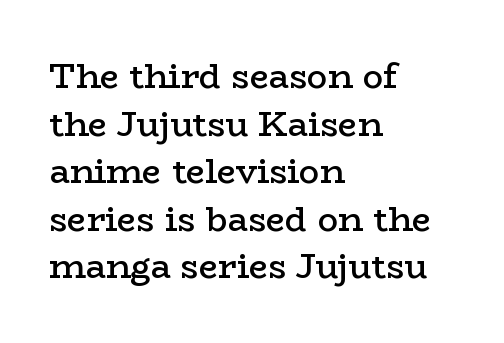
Has an underline been added? It has not. A normal amount of white space separates one row of letters from the next. The tracking reads as untouched default to a designer's eye. The letters advance in unequal steps, a hallmark of proportional type.
